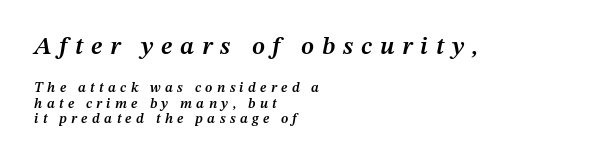
Q: Is the text bold? A: Semi-bold.
Q: Is the text italic (slanted)? A: Yes, it leans right by about 12 degrees.
Q: Is the text underlined? A: No.
Q: How is the paragraph aligned? A: Left-aligned.
Q: Is the spacing between letters normal or unusually wide? A: Unusually wide.
Q: Is the spacing between lines tight, normal or loose? A: Tight.
Q: Which block of text is set in a larger size, the first (top) or the second (bottom)? A: The first (top) one.
